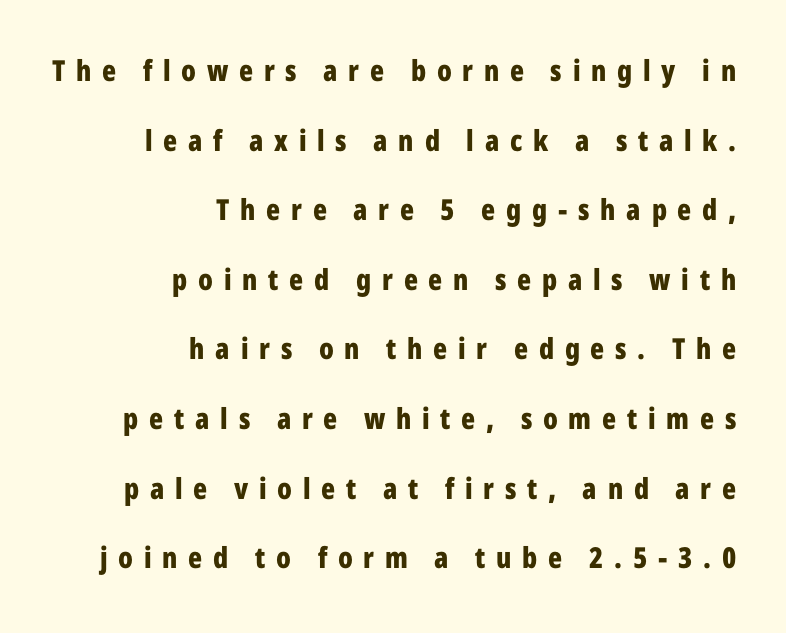
Q: Is the text bold? A: Yes.
Q: Is the text italic (slanted)? A: No, it is upright.
Q: Is the typeface a serif or a sans-serif typeface? A: Sans-serif.
Q: Is the text underlined? A: No.
Q: How is the paragraph aligned? A: Right-aligned.
Q: Is the spacing between letters normal or unusually wide? A: Unusually wide.
Q: Is the spacing between lines tight, normal or loose? A: Loose.
Q: Width (condensed, normal, or wide)? A: Condensed.
Q: Stroke contrast? A: Low.
Q: x-height? A: Medium.
Q: Monospaced? A: No.
